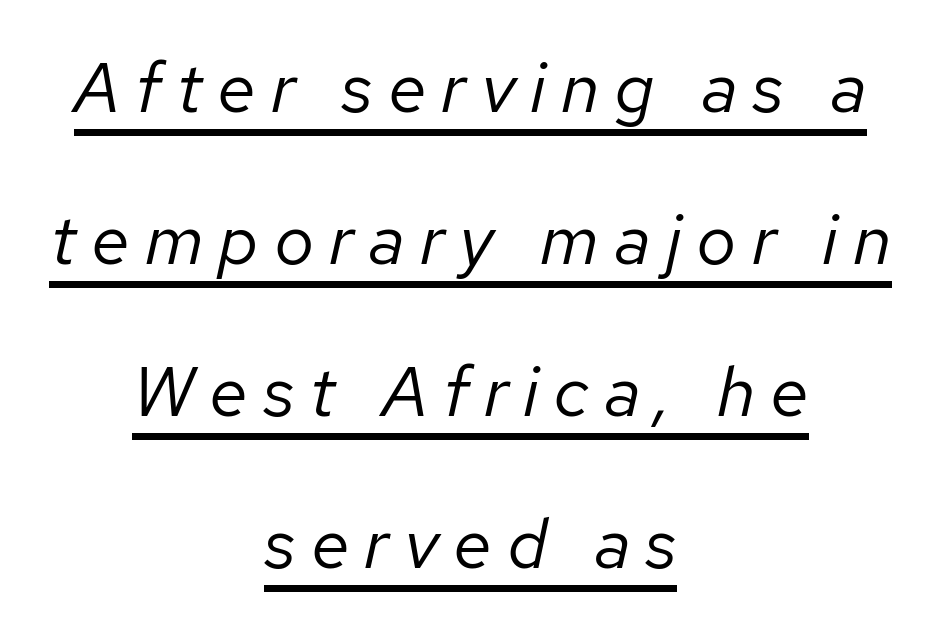
{"italic": "yes", "lean": "right", "slant_degrees": 12, "bold": "no", "weight": "regular", "width": "normal", "stroke_contrast": "low", "x_height": "medium", "monospaced": "no", "underline": "yes", "align": "center", "line_spacing": "loose", "line_spacing_ratio": 2.14, "letter_spacing": "wide", "letter_spacing_em": 0.21, "glyph_px": 71}
